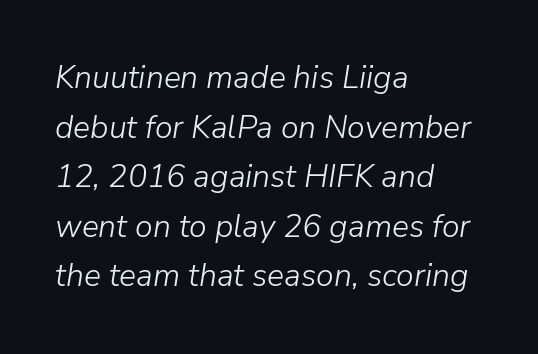
The image shows 32 px light type, italic (leaning right); set left-aligned, normal line spacing (1.55x), normal letter spacing, not underlined; low stroke contrast and a medium x-height.
